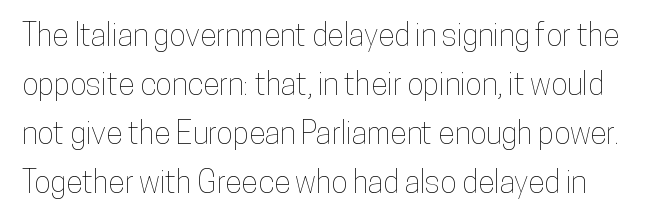
Q: Is the text italic (slanted)? A: No, it is upright.
Q: Is the text underlined? A: No.
Q: Is the spacing between letters normal or unusually wide? A: Normal.
Q: Is the spacing between lines tight, normal or loose? A: Normal.
Q: Width (condensed, normal, or wide)? A: Condensed.
Q: Stroke contrast? A: Low.
Q: x-height? A: Medium.
Q: Monospaced? A: No.
